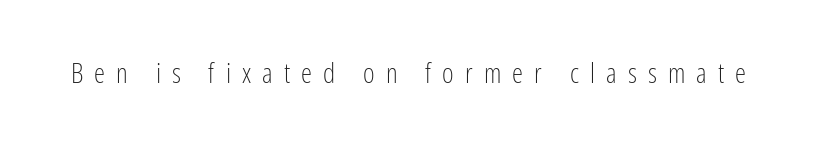
Display-style spreading of the glyphs; the letterfit is very open. Character widths vary here, with narrow letters taking less room than wide ones. Think standard paragraph weight, or any step lighter than that. Serifs: no, the terminals of the letterforms are clean. The typography opts for an upright posture over an oblique one. A bare baseline throughout the passage.
